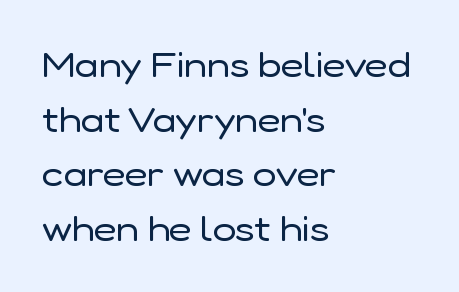
Notice how the passage keeps a crisp vertical edge on the left only. Ordinary non-slanted type is in use. The strokes carry an ordinary text weight at most. The foot of each line stays bare and open.
